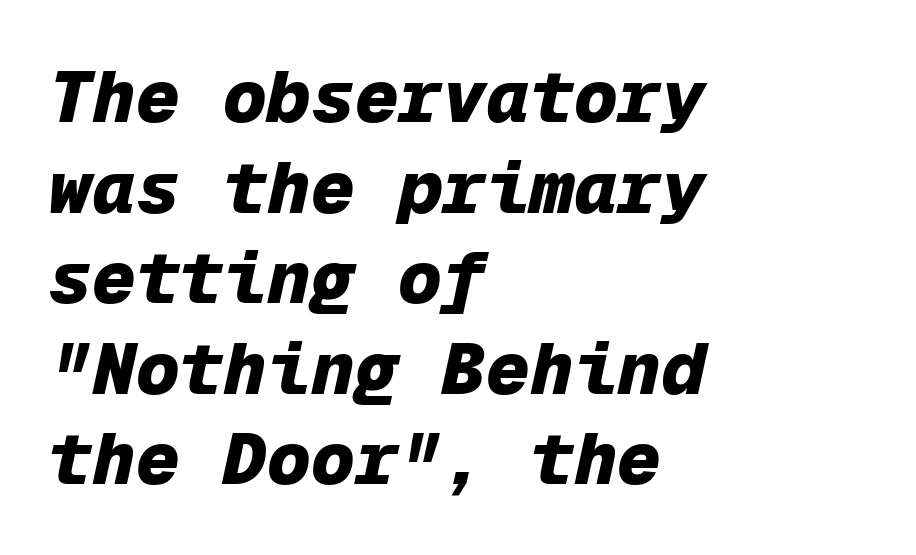
{"italic": "yes", "lean": "right", "slant_degrees": 12, "bold": "yes", "weight": "heavy", "width": "normal", "stroke_contrast": "low", "x_height": "medium", "monospaced": "yes", "underline": "no", "align": "left", "line_spacing_ratio": 1.24, "letter_spacing": "normal", "letter_spacing_em": 0.0, "glyph_px": 73}
